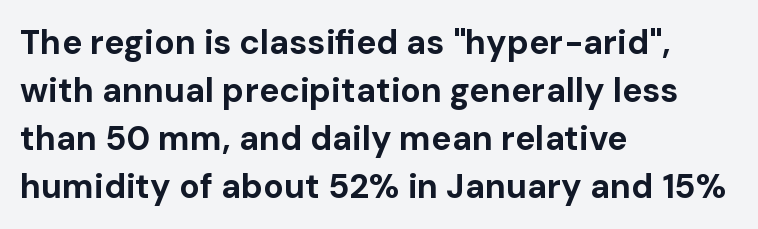
The image shows 34 px bold sans-serif type, upright; set left-aligned, normal line spacing (1.41x), normal letter spacing, not underlined; low stroke contrast and a medium x-height.
